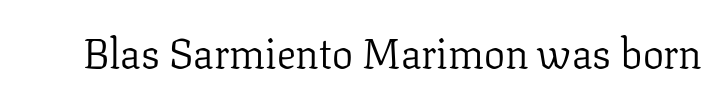
Stem width sits at or under what a default text font uses. Spacing verdict: proportional, widths tailored to each character. The foot of each line stays bare and open. These lines were composed using upright roman letters. No extra tracking has been applied to these lines. The glyphs in this specimen are seriffed.
